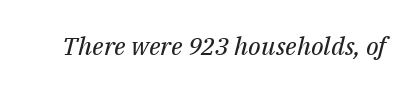
{"italic": "yes", "lean": "right", "slant_degrees": 14, "bold": "no", "underline": "no", "letter_spacing": "normal", "letter_spacing_em": 0.0, "glyph_px": 25}
